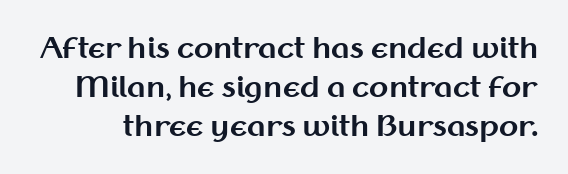
Ascenders rise straight up at ninety degrees. These lines carry a lot of weight — the face is fully bold. What stands out about the letter spacing? Nothing — it is the standard amount. Summary of vertical rhythm: regular, with standard interline spacing.
